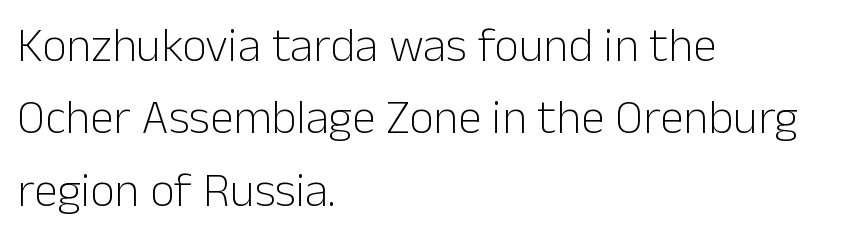
Q: Is the text bold? A: No.
Q: Is the text italic (slanted)? A: No, it is upright.
Q: Is the typeface a serif or a sans-serif typeface? A: Sans-serif.
Q: Is the text underlined? A: No.
Q: How is the paragraph aligned? A: Left-aligned.
Q: Is the spacing between letters normal or unusually wide? A: Normal.
Q: Is the spacing between lines tight, normal or loose? A: Normal.
Q: Width (condensed, normal, or wide)? A: Normal.
Q: Stroke contrast? A: Low.
Q: x-height? A: Medium.
Q: Monospaced? A: No.
